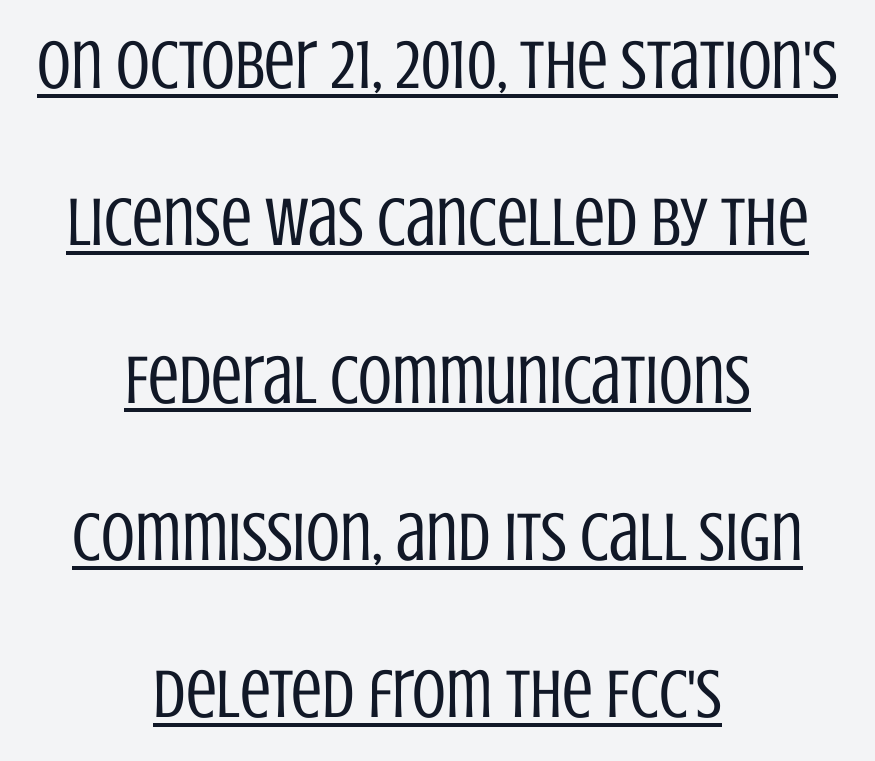
Q: Is the text bold? A: No.
Q: Is the text italic (slanted)? A: No, it is upright.
Q: Is the typeface a serif or a sans-serif typeface? A: Sans-serif.
Q: Is the text underlined? A: Yes.
Q: How is the paragraph aligned? A: Centered.
Q: Is the spacing between letters normal or unusually wide? A: Normal.
Q: Is the spacing between lines tight, normal or loose? A: Loose.
Q: Width (condensed, normal, or wide)? A: Condensed.
Q: Stroke contrast? A: Low.
Q: x-height? A: Large.
Q: Monospaced? A: No.
